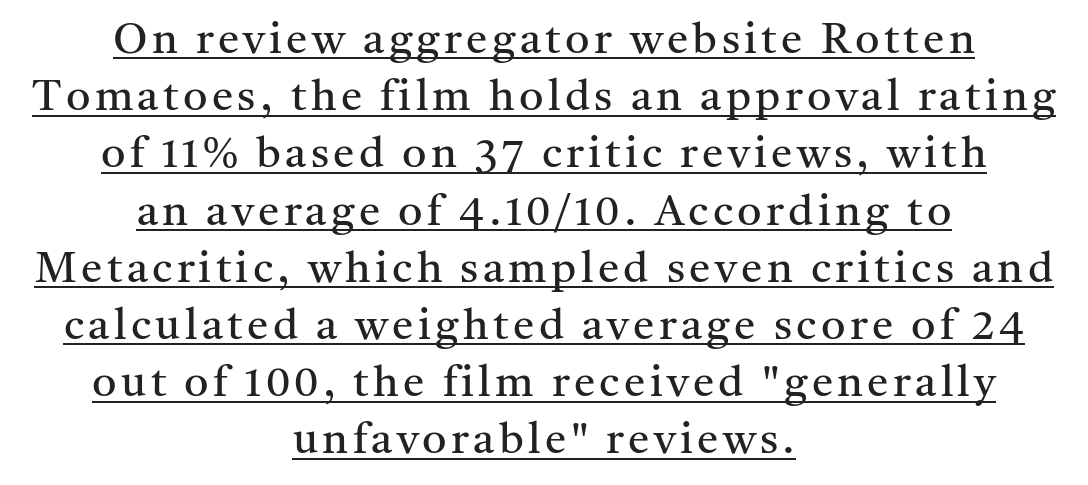
{"serif": "yes", "italic": "no", "bold": "no", "weight": "regular", "width": "normal", "stroke_contrast": "medium", "x_height": "medium", "monospaced": "no", "underline": "yes", "align": "center", "line_spacing": "normal", "line_spacing_ratio": 1.33, "glyph_px": 43}
